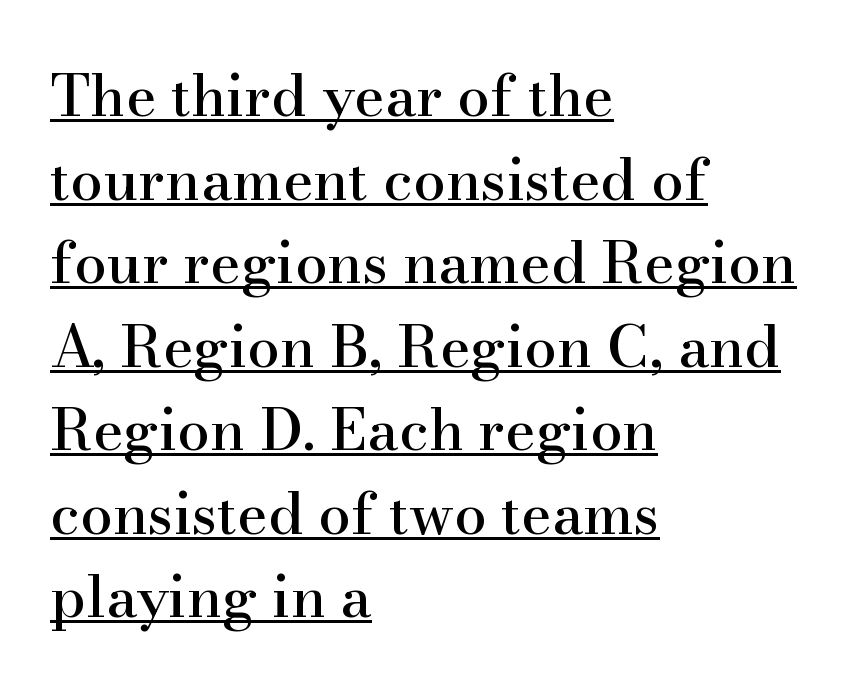
Q: Is the text italic (slanted)? A: No, it is upright.
Q: Is the typeface a serif or a sans-serif typeface? A: Serif.
Q: Is the text underlined? A: Yes.
Q: How is the paragraph aligned? A: Left-aligned.
Q: Is the spacing between letters normal or unusually wide? A: Normal.
Q: Is the spacing between lines tight, normal or loose? A: Normal.
Q: Width (condensed, normal, or wide)? A: Normal.
Q: Stroke contrast? A: High.
Q: x-height? A: Small.
Q: Monospaced? A: No.
